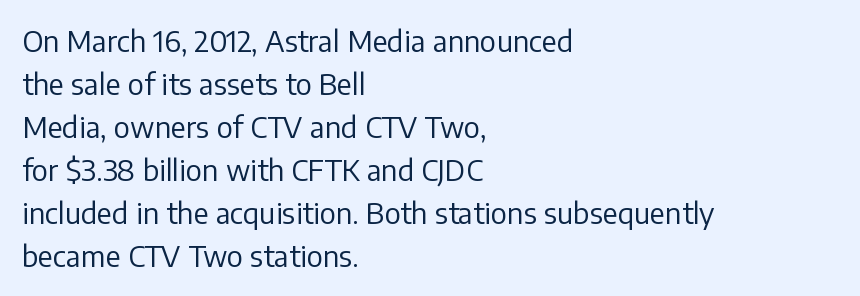
The image shows 29 px regular-weight sans-serif type, upright; set left-aligned, normal line spacing (1.48x), normal letter spacing, not underlined; low stroke contrast and a medium x-height.
